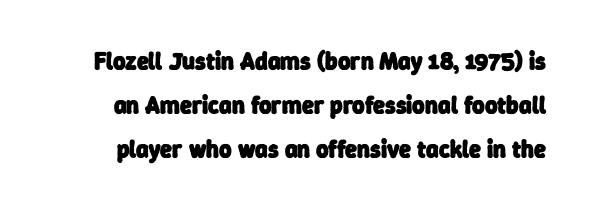
Compared with typical body copy, the letter spacing here is the same. No word sits above an underline. Weight check: bold — yes, fully.
